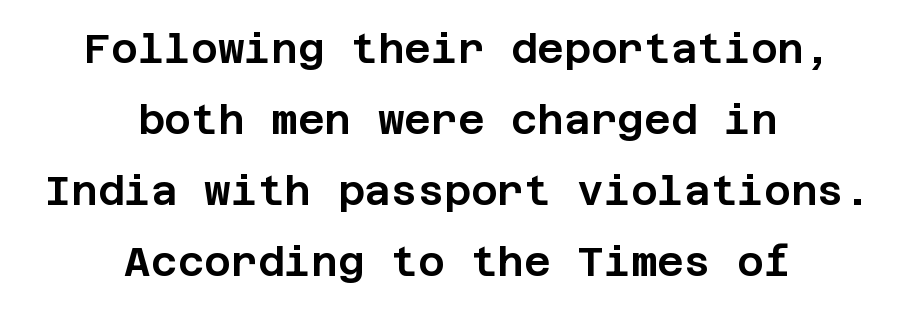
The image shows 41 px sans-serif type, upright; set centered, line spacing 1.73x, normal letter spacing, not underlined; low stroke contrast and a large x-height.
